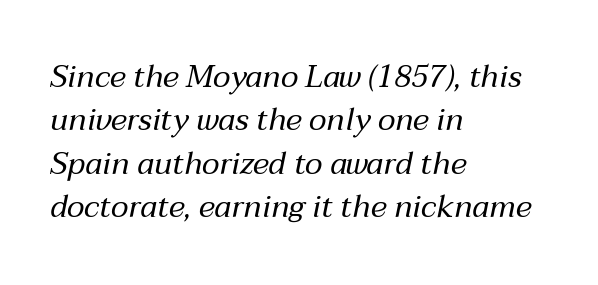
{"italic": "yes", "lean": "right", "slant_degrees": 12, "bold": "no", "weight": "regular", "width": "normal", "stroke_contrast": "medium", "x_height": "medium", "monospaced": "no", "underline": "no", "align": "left", "line_spacing": "normal", "line_spacing_ratio": 1.4, "letter_spacing": "normal", "letter_spacing_em": 0.0, "glyph_px": 31}
